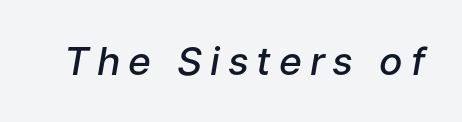
The image shows 39 px semibold type, italic (leaning right); set unusually wide letter spacing (+0.2 em), not underlined; low stroke contrast and a medium x-height.
